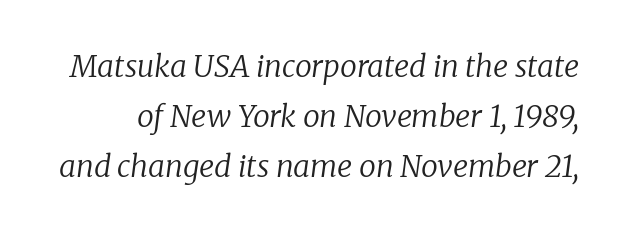
Q: Is the text bold? A: No.
Q: Is the text italic (slanted)? A: Yes, it leans right by about 8 degrees.
Q: Is the typeface a serif or a sans-serif typeface? A: Serif.
Q: Is the text underlined? A: No.
Q: Is the spacing between letters normal or unusually wide? A: Normal.
Q: Is the spacing between lines tight, normal or loose? A: Normal.
Q: Width (condensed, normal, or wide)? A: Normal.
Q: Stroke contrast? A: Low.
Q: x-height? A: Medium.
Q: Monospaced? A: No.
